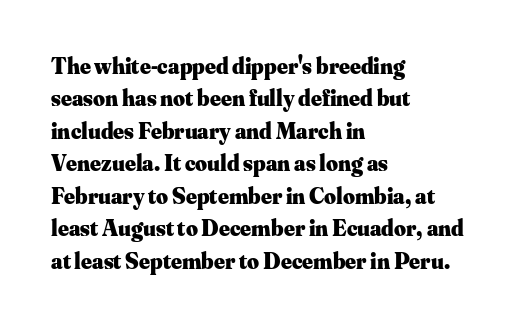
The space directly below the letters is spotless. A dark, heavy texture on the line: the type is bold. Every row of glyphs begins at an identical x-position on the left. Posture: vertical.
